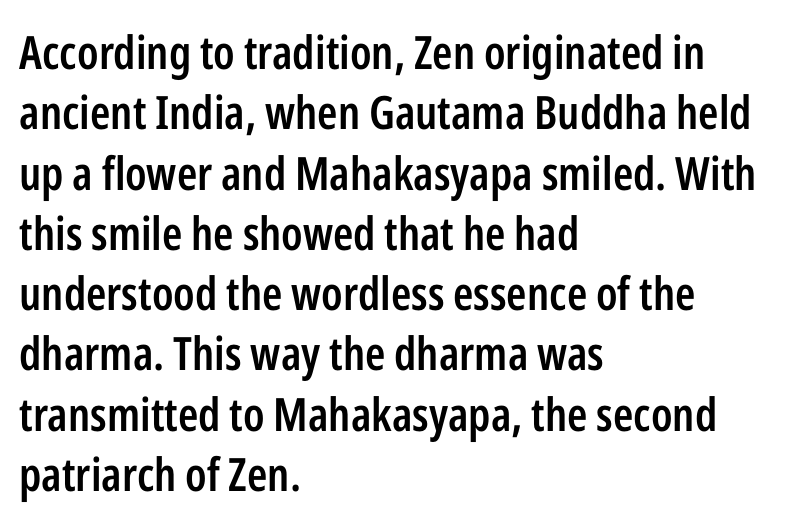
This sample has the flowing, uneven cadence of proportional lettering. Check where the strokes stop: nothing finishes them off — pure sans. This is the regular roman posture of the typeface. Is the type bold? Partly — it's a semibold, heavier than regular but not fully bold.
